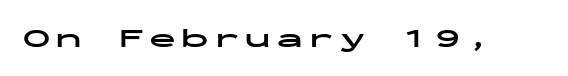
{"italic": "no", "bold": "yes", "underline": "no", "glyph_px": 27}
